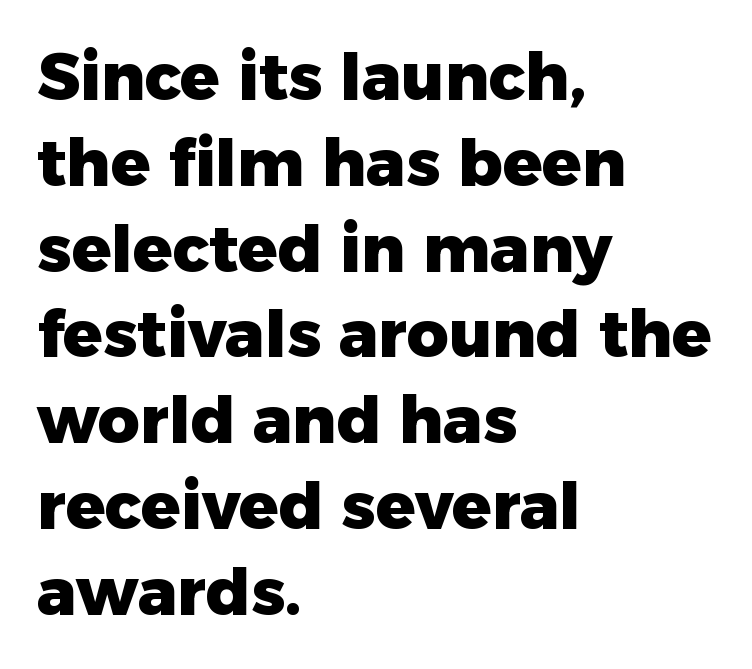
Q: Is the text bold? A: Yes.
Q: Is the text italic (slanted)? A: No, it is upright.
Q: Is the typeface a serif or a sans-serif typeface? A: Sans-serif.
Q: Is the text underlined? A: No.
Q: How is the paragraph aligned? A: Left-aligned.
Q: Is the spacing between letters normal or unusually wide? A: Normal.
Q: Is the spacing between lines tight, normal or loose? A: Normal.
Q: Width (condensed, normal, or wide)? A: Normal.
Q: Stroke contrast? A: Low.
Q: x-height? A: Medium.
Q: Monospaced? A: No.
